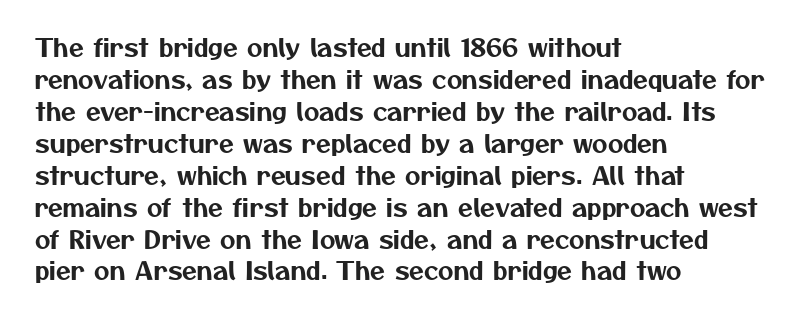
Tracking value appears to be zero — textbook default spacing. Notice how the passage keeps a crisp vertical edge on the left only. Anything drawn beneath the words? Only blank space. Baseline-to-baseline distance is the conventional proportion of letter height.
